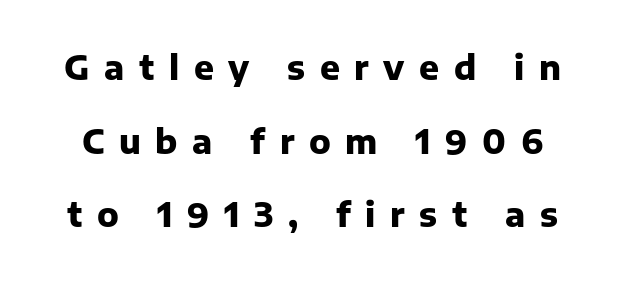
The image shows 33 px heavy sans-serif type, upright; set loose line spacing (2.23x), unusually wide letter spacing (+0.44 em), not underlined; low stroke contrast and a medium x-height.
